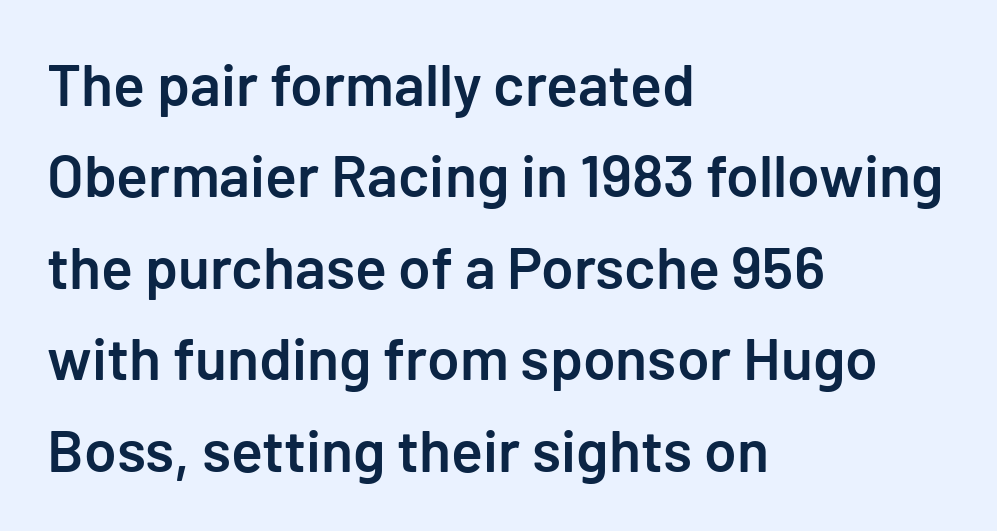
{"serif": "no", "italic": "no", "bold": "semi", "weight": "semibold", "width": "normal", "stroke_contrast": "low", "x_height": "medium", "underline": "no", "align": "left", "line_spacing": "normal", "line_spacing_ratio": 1.55, "letter_spacing": "normal", "letter_spacing_em": 0.0, "glyph_px": 59}
